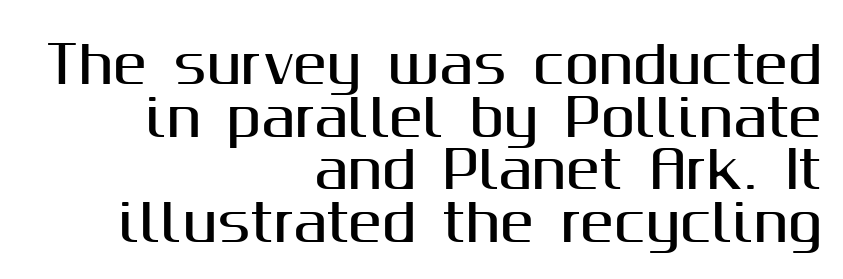
Q: Is the text italic (slanted)? A: No, it is upright.
Q: Is the typeface a serif or a sans-serif typeface? A: Sans-serif.
Q: Is the text underlined? A: No.
Q: How is the paragraph aligned? A: Right-aligned.
Q: Is the spacing between letters normal or unusually wide? A: Normal.
Q: Is the spacing between lines tight, normal or loose? A: Tight.
Q: Width (condensed, normal, or wide)? A: Normal.
Q: Stroke contrast? A: Medium.
Q: x-height? A: Medium.
Q: Monospaced? A: No.
